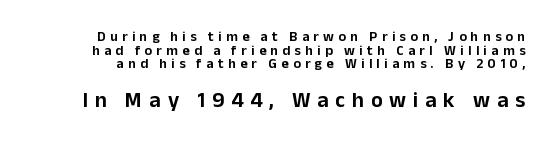
Q: Is the text italic (slanted)? A: No, it is upright.
Q: Is the text underlined? A: No.
Q: Is the spacing between letters normal or unusually wide? A: Unusually wide.
Q: Is the spacing between lines tight, normal or loose? A: Tight.
Q: Which block of text is set in a larger size, the first (top) or the second (bottom)? A: The second (bottom) one.
